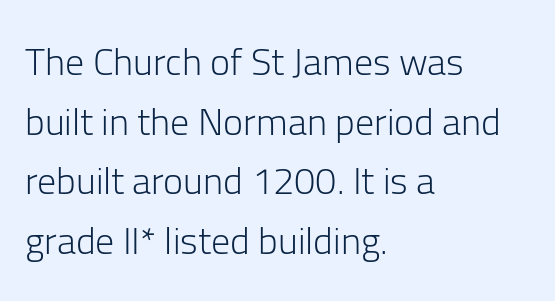
{"serif": "no", "italic": "no", "bold": "no", "weight": "light", "width": "normal", "stroke_contrast": "low", "x_height": "medium", "monospaced": "no", "underline": "no", "align": "left", "line_spacing": "normal", "line_spacing_ratio": 1.57, "letter_spacing": "normal", "letter_spacing_em": 0.0, "glyph_px": 38}
